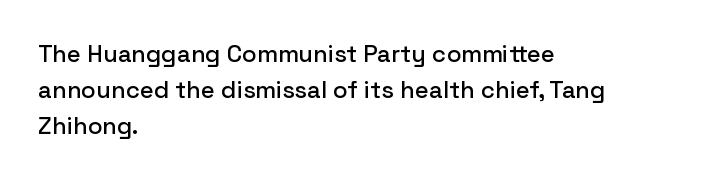
Leading: standard. Ascenders rise straight up at ninety degrees. Nobody drew a line under any word here. Here the glyphs are tracked normally, forming tight word shapes. All the whitespace from short lines collects on the right.
